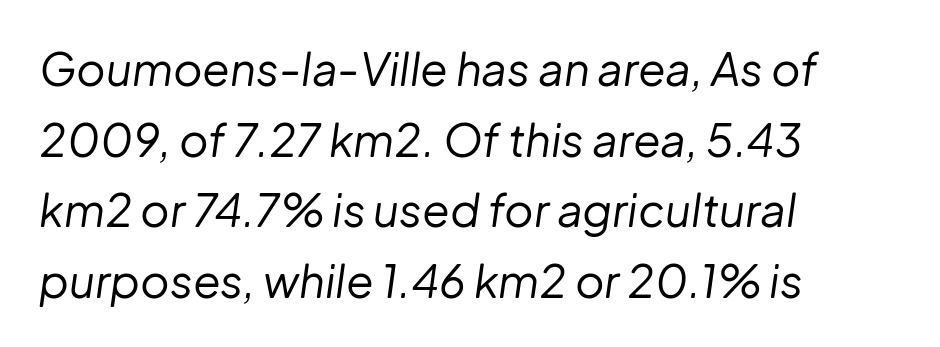
The image shows 45 px regular-weight type, italic (leaning right); set left-aligned, normal line spacing (1.57x), normal letter spacing, not underlined; low stroke contrast and a medium x-height.
